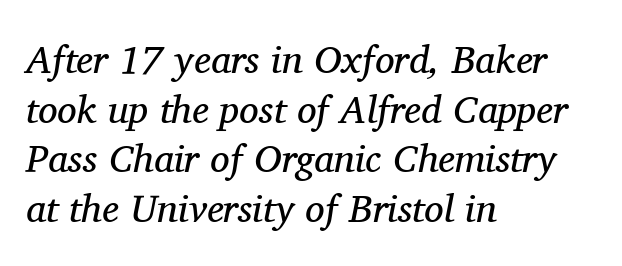
{"serif": "yes", "italic": "yes", "lean": "right", "slant_degrees": 11, "bold": "no", "weight": "regular", "width": "normal", "stroke_contrast": "medium", "x_height": "medium", "monospaced": "no", "underline": "no", "align": "left", "line_spacing": "normal", "line_spacing_ratio": 1.27, "letter_spacing": "normal", "letter_spacing_em": 0.0, "glyph_px": 39}
